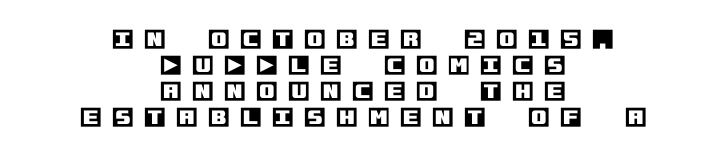
The image shows 22 px text type, upright; set centered, line spacing 1.18x, unusually wide letter spacing (+0.48 em), not underlined.
